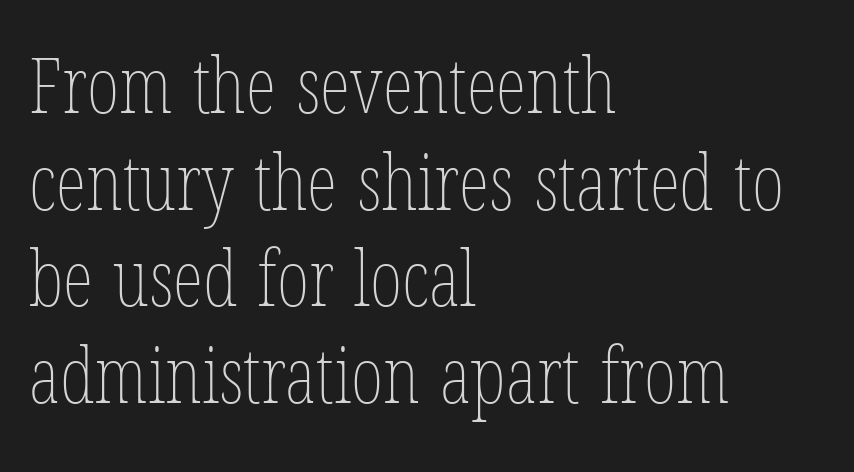
{"bold": "no", "weight": "thin", "width": "condensed", "stroke_contrast": "low", "x_height": "medium", "monospaced": "no", "underline": "no", "align": "left", "line_spacing_ratio": 1.24, "letter_spacing": "normal", "letter_spacing_em": 0.0, "glyph_px": 78}
